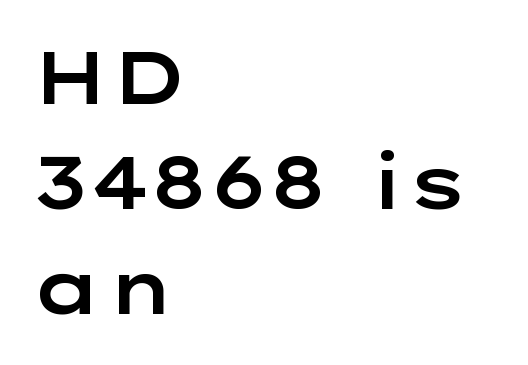
The image shows 73 px wide sans-serif type, upright; set left-aligned, normal line spacing (1.44x), normal letter spacing, not underlined; low stroke contrast and a medium x-height.
